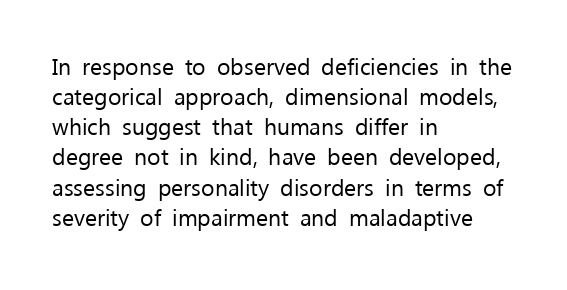
{"italic": "no", "bold": "no", "underline": "no", "align": "left", "line_spacing": "normal", "line_spacing_ratio": 1.31, "letter_spacing": "normal", "letter_spacing_em": 0.0, "glyph_px": 23}
